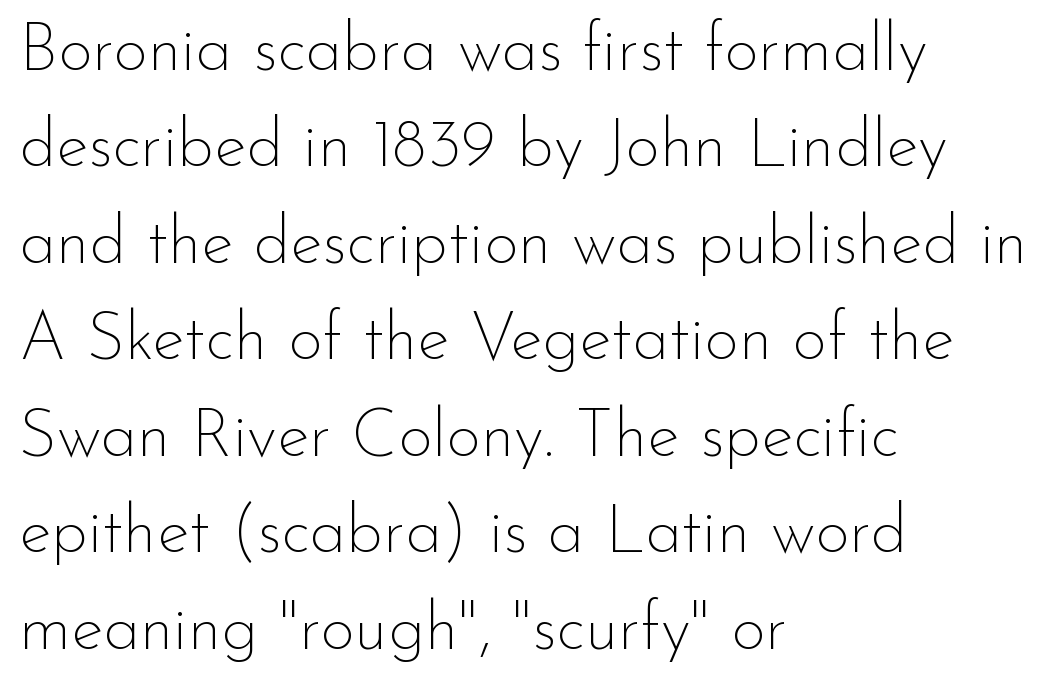
No extra tracking has been applied to these lines. Looks like regular typesetting: each glyph gets only the width it needs. The axis of the letterforms is exactly vertical. Successive baselines arrive at the customary interval. Nobody drew a line under any word here.
